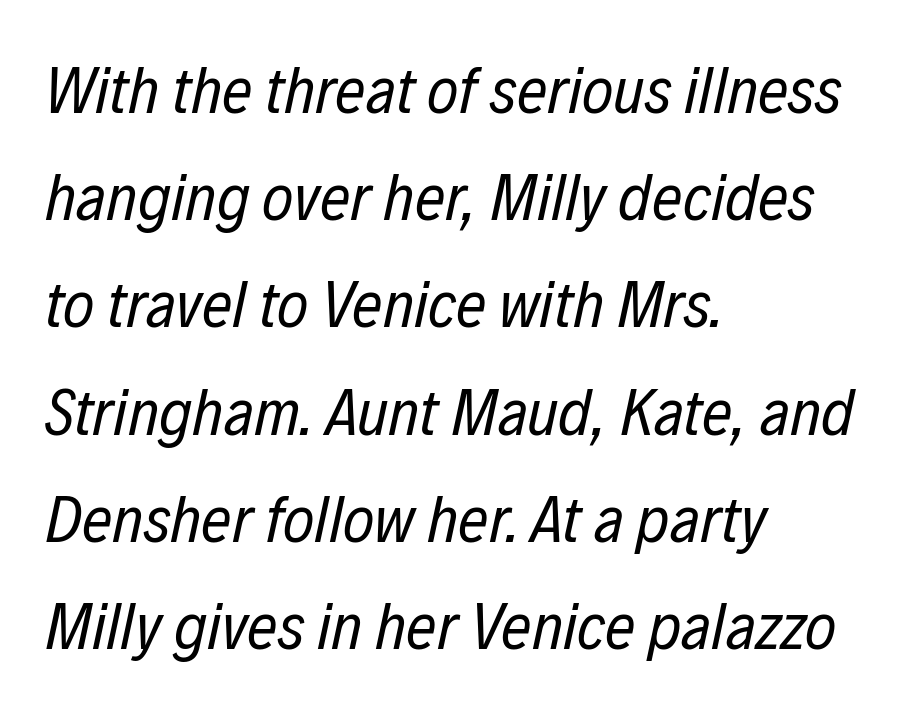
The image shows 67 px regular-weight, condensed type, italic (leaning right); set left-aligned, normal line spacing (1.6x), normal letter spacing, not underlined; low stroke contrast and a medium x-height.
